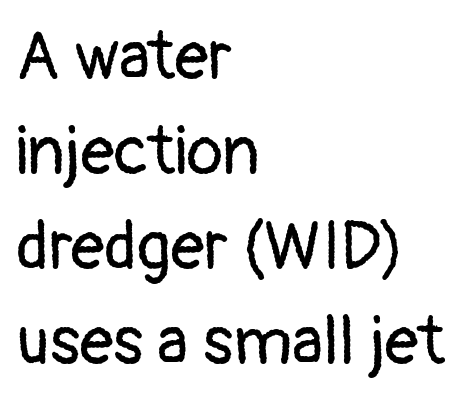
Q: Is the text bold? A: No.
Q: Is the text italic (slanted)? A: No, it is upright.
Q: Is the typeface a serif or a sans-serif typeface? A: Sans-serif.
Q: Is the text underlined? A: No.
Q: How is the paragraph aligned? A: Left-aligned.
Q: Is the spacing between letters normal or unusually wide? A: Normal.
Q: Is the spacing between lines tight, normal or loose? A: Normal.
Q: Width (condensed, normal, or wide)? A: Normal.
Q: Stroke contrast? A: Low.
Q: x-height? A: Medium.
Q: Monospaced? A: No.
